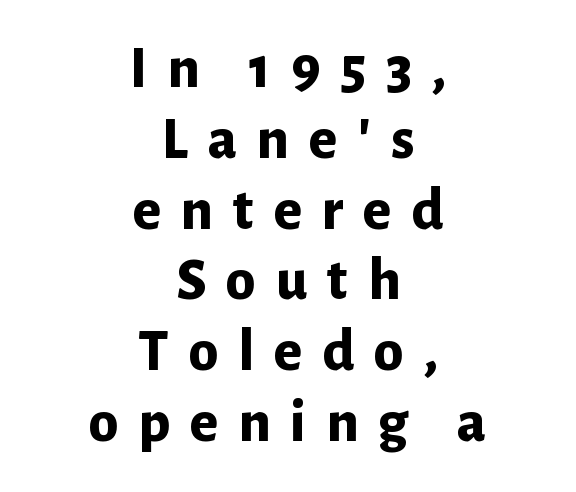
{"serif": "no", "italic": "no", "bold": "yes", "weight": "bold", "width": "normal", "stroke_contrast": "low", "x_height": "medium", "monospaced": "no", "underline": "no", "align": "center", "line_spacing_ratio": 1.18, "letter_spacing": "wide", "letter_spacing_em": 0.33, "glyph_px": 60}
